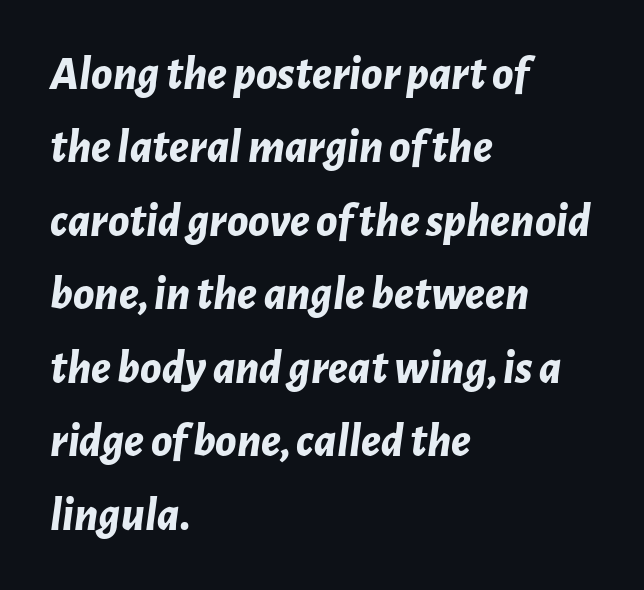
Q: Is the text bold? A: Yes.
Q: Is the text italic (slanted)? A: Yes, it leans right by about 7 degrees.
Q: Is the text underlined? A: No.
Q: How is the paragraph aligned? A: Left-aligned.
Q: Is the spacing between letters normal or unusually wide? A: Normal.
Q: Is the spacing between lines tight, normal or loose? A: Normal.
Q: Width (condensed, normal, or wide)? A: Normal.
Q: Stroke contrast? A: Low.
Q: x-height? A: Medium.
Q: Monospaced? A: No.
